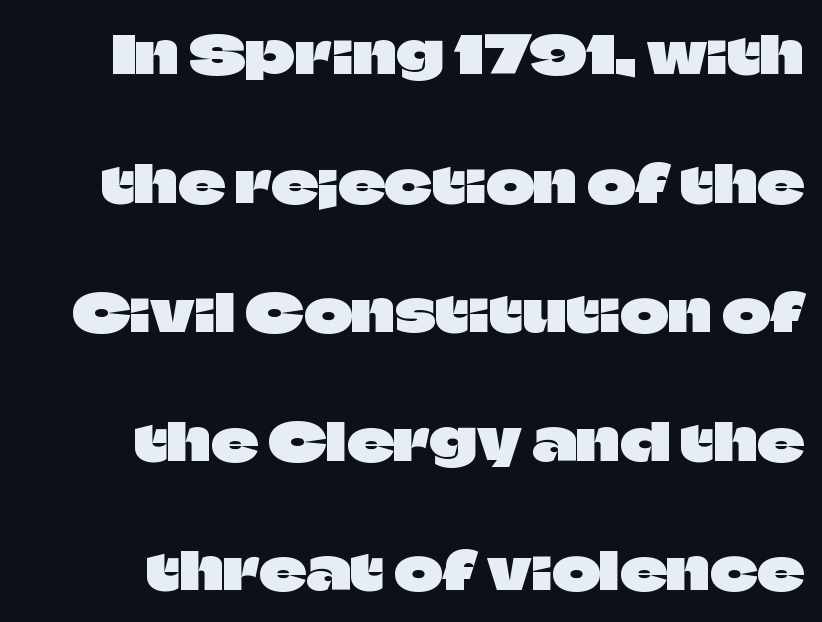
The image shows 52 px sans-serif type, upright; set loose line spacing (2.48x), normal letter spacing, not underlined; low stroke contrast and a large x-height.
